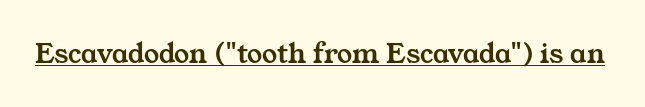
A serif font was chosen for this passage. How are the letters spaced? Ordinarily, with no added tracking. The face used here is proportionally spaced, like ordinary book or web type. Honestly, the underline is the first thing you notice here.
